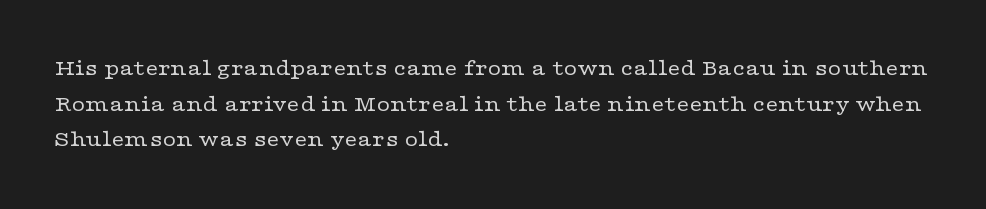
Q: Is the text bold? A: No.
Q: Is the text italic (slanted)? A: No, it is upright.
Q: Is the text underlined? A: No.
Q: How is the paragraph aligned? A: Left-aligned.
Q: Is the spacing between letters normal or unusually wide? A: Normal.
Q: Is the spacing between lines tight, normal or loose? A: Normal.
